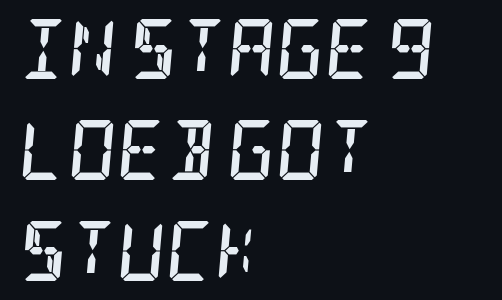
Q: Is the text bold? A: Yes.
Q: Is the text italic (slanted)? A: Yes, it leans right by about 5 degrees.
Q: Is the typeface a serif or a sans-serif typeface? A: Serif.
Q: Is the text underlined? A: No.
Q: How is the paragraph aligned? A: Left-aligned.
Q: Is the spacing between letters normal or unusually wide? A: Normal.
Q: Is the spacing between lines tight, normal or loose? A: Normal.
Q: Width (condensed, normal, or wide)? A: Condensed.
Q: Stroke contrast? A: Low.
Q: x-height? A: Large.
